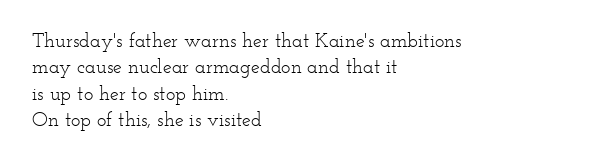
Q: Is the text bold? A: No.
Q: Is the text italic (slanted)? A: No, it is upright.
Q: Is the text underlined? A: No.
Q: How is the paragraph aligned? A: Left-aligned.
Q: Is the spacing between letters normal or unusually wide? A: Normal.
Q: Is the spacing between lines tight, normal or loose? A: Normal.
